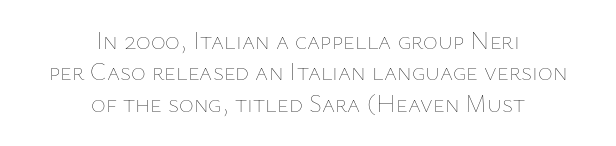
{"italic": "no", "bold": "no", "underline": "no", "align": "center", "line_spacing": "normal", "line_spacing_ratio": 1.26, "letter_spacing": "normal", "letter_spacing_em": 0.0, "glyph_px": 25}
